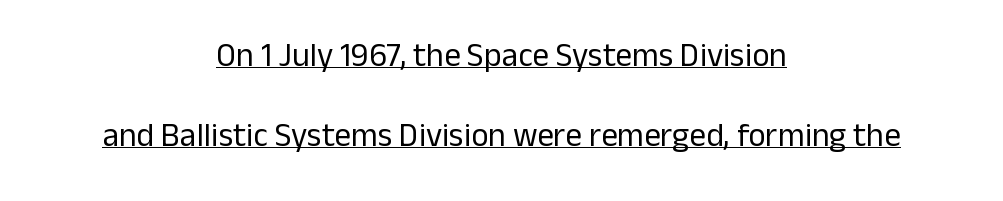
Q: Is the text bold? A: No.
Q: Is the text italic (slanted)? A: No, it is upright.
Q: Is the typeface a serif or a sans-serif typeface? A: Sans-serif.
Q: Is the text underlined? A: Yes.
Q: How is the paragraph aligned? A: Centered.
Q: Is the spacing between letters normal or unusually wide? A: Normal.
Q: Is the spacing between lines tight, normal or loose? A: Loose.
Q: Width (condensed, normal, or wide)? A: Normal.
Q: Stroke contrast? A: Low.
Q: x-height? A: Medium.
Q: Monospaced? A: No.
